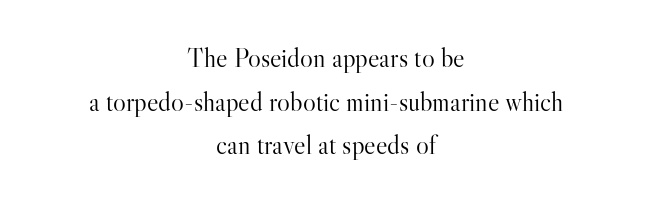
{"italic": "no", "bold": "no", "underline": "no", "align": "center", "line_spacing": "normal", "line_spacing_ratio": 1.62, "letter_spacing": "normal", "letter_spacing_em": 0.0, "glyph_px": 27}
